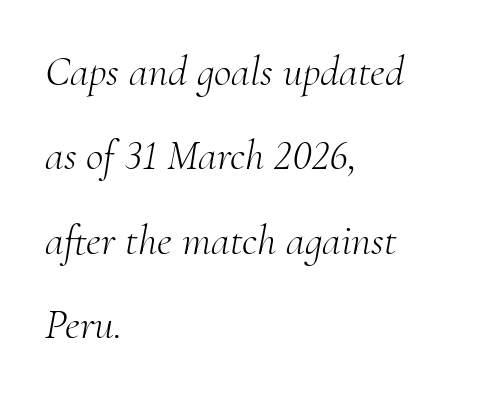
Airy leading. Horizontally, the lines are justified to the leading edge only. Little horizontal feet cap the strokes, marking this as serif type. Tracking value appears to be zero — textbook default spacing.
